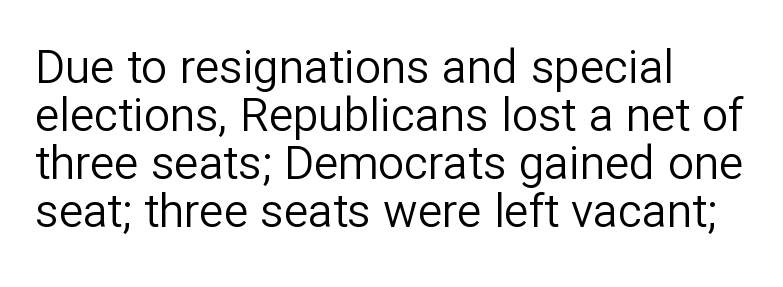
Does the lettering tilt? It doesn't — this is upright. The designer went with a sans here, leaving each stem footless. Caption: multi-line text, flush left, ragged right. Default kerning and tracking; the words read as compact shapes. Note the varied advance widths — an 'i' is clearly narrower than an 'm'. Glance below the letters and you will spot only blank space.
